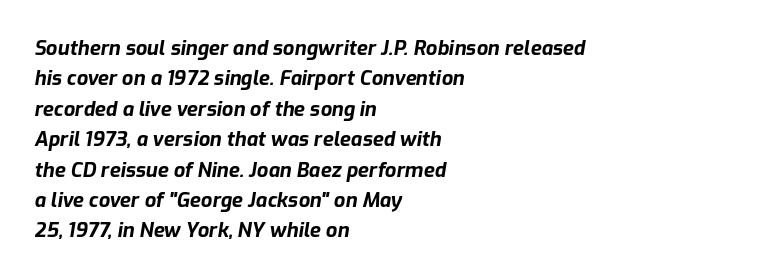
{"italic": "yes", "lean": "right", "slant_degrees": 9, "bold": "yes", "underline": "no", "align": "left", "line_spacing": "normal", "line_spacing_ratio": 1.52, "letter_spacing": "normal", "letter_spacing_em": 0.0, "glyph_px": 20}
